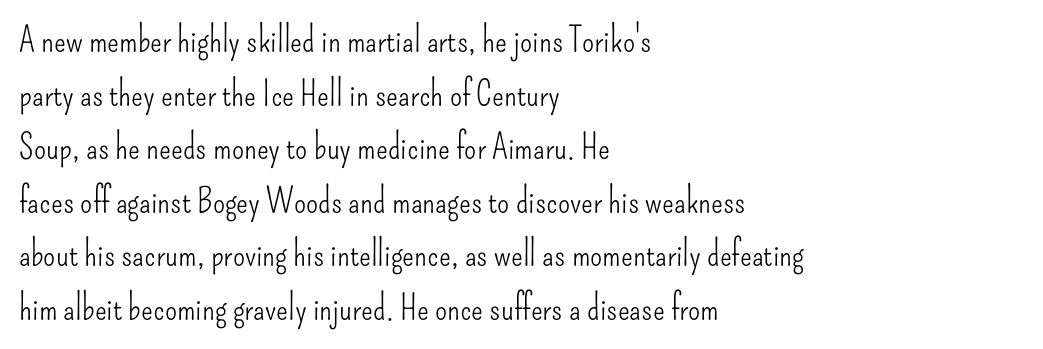
{"serif": "no", "italic": "no", "bold": "no", "weight": "light", "width": "condensed", "stroke_contrast": "low", "x_height": "small", "monospaced": "no", "underline": "no", "align": "left", "line_spacing": "normal", "line_spacing_ratio": 1.53, "letter_spacing": "normal", "letter_spacing_em": 0.0, "glyph_px": 35}
